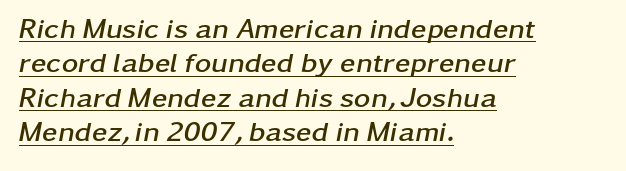
The image shows 28 px semibold, wide type, italic (leaning right); set left-aligned, line spacing 1.23x, normal letter spacing, underlined; low stroke contrast and a medium x-height.
